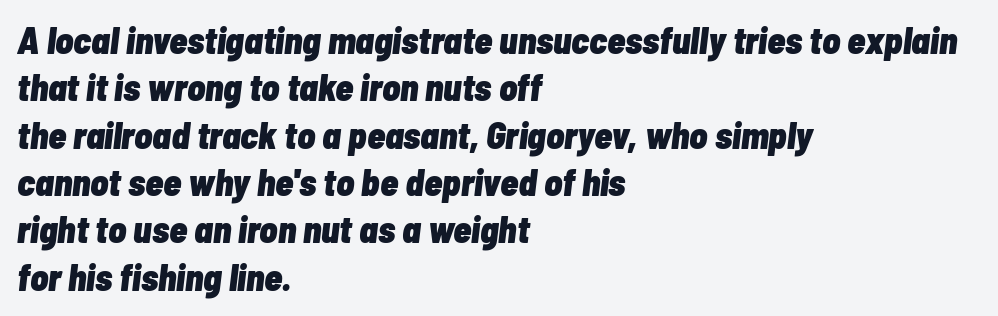
The image shows 37 px heavy, condensed type, italic (leaning right); set left-aligned, normal line spacing (1.28x), normal letter spacing, not underlined; low stroke contrast and a medium x-height.
